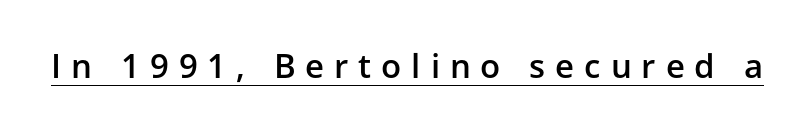
The image shows 33 px semibold sans-serif type, upright; set unusually wide letter spacing (+0.3 em), underlined; low stroke contrast and a medium x-height.
